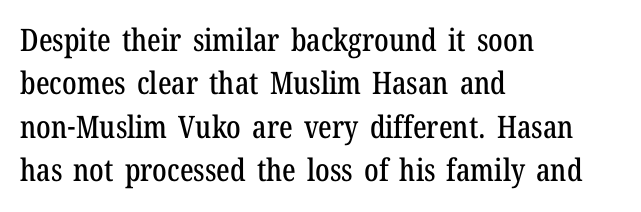
Q: Is the text italic (slanted)? A: No, it is upright.
Q: Is the typeface a serif or a sans-serif typeface? A: Serif.
Q: Is the text underlined? A: No.
Q: How is the paragraph aligned? A: Left-aligned.
Q: Is the spacing between letters normal or unusually wide? A: Normal.
Q: Is the spacing between lines tight, normal or loose? A: Normal.
Q: Width (condensed, normal, or wide)? A: Condensed.
Q: Stroke contrast? A: Low.
Q: x-height? A: Medium.
Q: Monospaced? A: No.
